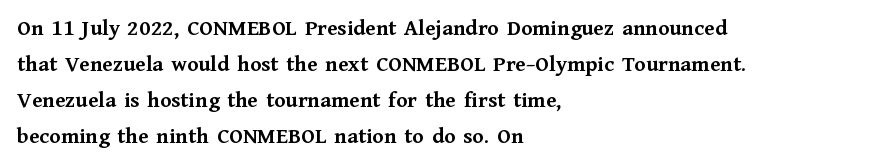
Q: Is the text bold? A: Yes.
Q: Is the text italic (slanted)? A: No, it is upright.
Q: Is the text underlined? A: No.
Q: How is the paragraph aligned? A: Left-aligned.
Q: Is the spacing between letters normal or unusually wide? A: Normal.
Q: Is the spacing between lines tight, normal or loose? A: Normal.
